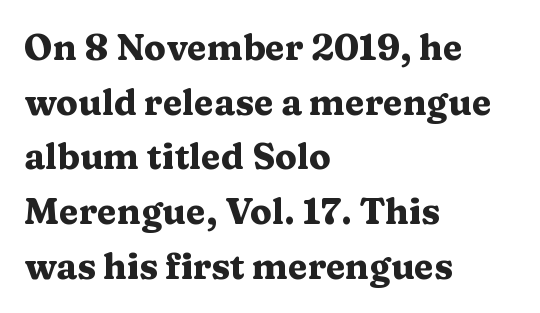
{"serif": "yes", "italic": "no", "bold": "yes", "weight": "heavy", "width": "wide", "stroke_contrast": "medium", "x_height": "medium", "monospaced": "no", "underline": "no", "align": "left", "line_spacing": "normal", "line_spacing_ratio": 1.52, "letter_spacing": "normal", "letter_spacing_em": 0.0, "glyph_px": 36}
